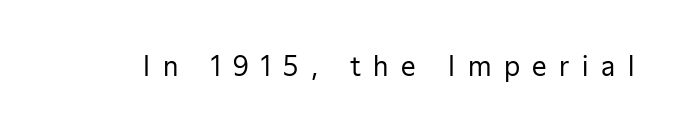
Q: Is the text bold? A: No.
Q: Is the text italic (slanted)? A: No, it is upright.
Q: Is the text underlined? A: No.
Q: Is the spacing between letters normal or unusually wide? A: Unusually wide.
